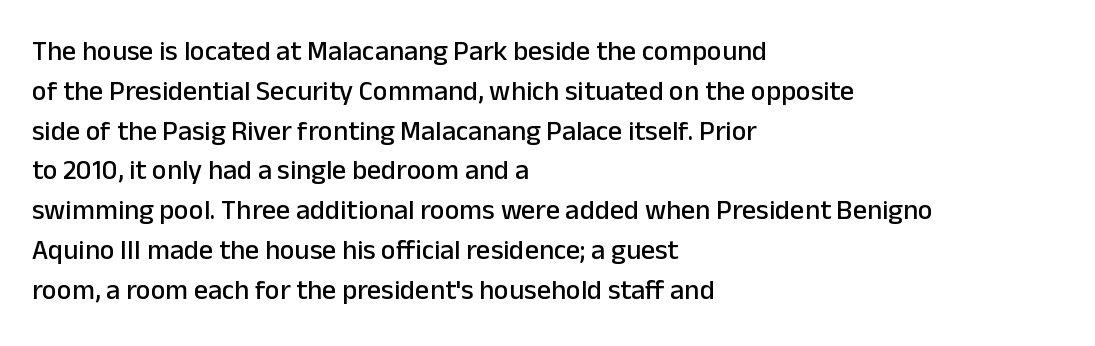
These lines were composed using upright roman letters. What stands out about the letter spacing? Nothing — it is the standard amount. A bare baseline throughout the passage. Are there feet on the stems? There aren't — it's a sans.
